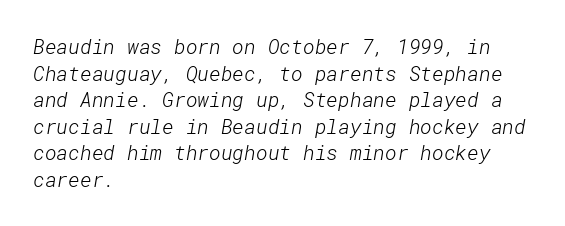
{"bold": "no", "underline": "no", "align": "left", "line_spacing": "normal", "line_spacing_ratio": 1.33, "letter_spacing": "normal", "letter_spacing_em": 0.0, "glyph_px": 20}
